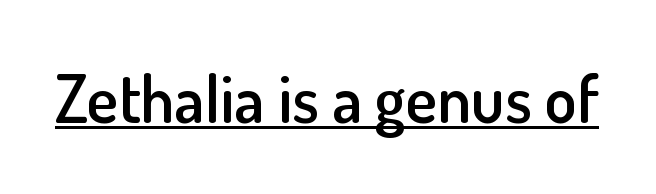
Q: Is the text bold? A: Semi-bold.
Q: Is the text italic (slanted)? A: No, it is upright.
Q: Is the typeface a serif or a sans-serif typeface? A: Sans-serif.
Q: Is the text underlined? A: Yes.
Q: Is the spacing between letters normal or unusually wide? A: Normal.
Q: Width (condensed, normal, or wide)? A: Normal.
Q: Stroke contrast? A: Low.
Q: x-height? A: Small.
Q: Monospaced? A: No.
